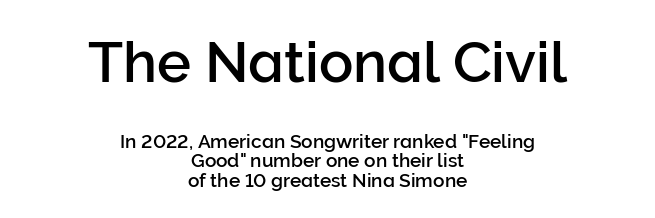
{"serif": "no", "italic": "no", "width": "normal", "stroke_contrast": "low", "x_height": "medium", "monospaced": "no", "underline": "no", "align": "center", "line_spacing": "tight", "line_spacing_ratio": 1.01, "letter_spacing": "normal", "letter_spacing_em": 0.0, "larger_block": "first", "size_ratio": 3.0, "glyph_px": 57}
